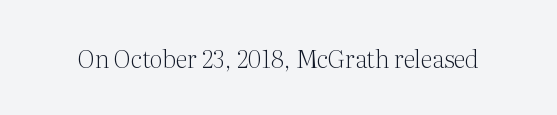
Only glyphs here, with clear space below each row. Notice how the stems are strictly vertical — no italics here. Between one letter and the next there's only the usual sliver of space. Is this a heavy cut? Hardly; it is regular or lighter.
